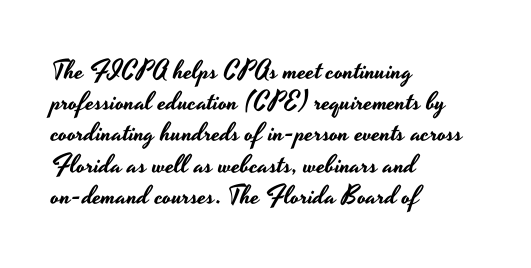
The passage is arranged the way most books set body copy — flush left. The rendering keeps characters at their native spacing. Honestly, there is no underline to notice here at all.
